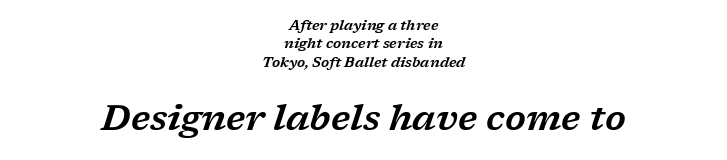
Is the type slanted? Yes — the strokes lean at a clear angle. Compared with typical paragraphs, the rows here are spaced about the same. The emphasis by scale lands on block number two, below. These lines are composed in type with serifs. Honestly, there is no underline to notice here at all. Letter spacing: default.
